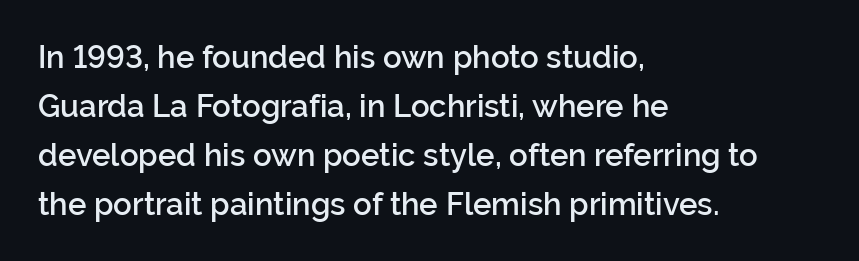
Does the lettering tilt? It doesn't — this is upright. Baseline-to-baseline distance is the conventional proportion of letter height. Beneath every word, the page is bare. The letters advance in unequal steps, a hallmark of proportional type. How heavy is the stroke? Medium-heavy — a semibold, shy of bold.
